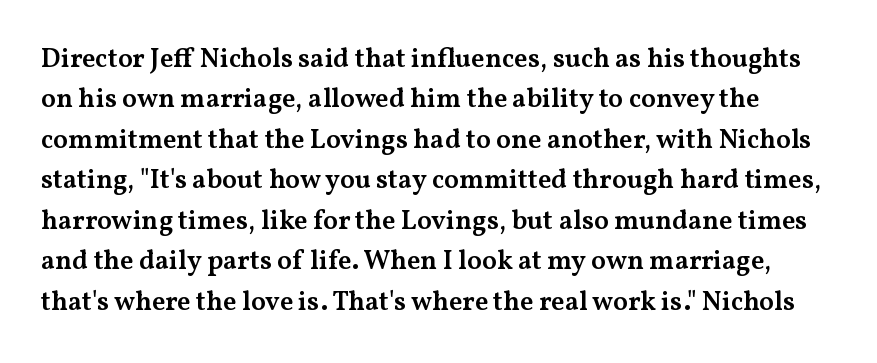
{"italic": "no", "bold": "semi", "underline": "no", "line_spacing": "normal", "line_spacing_ratio": 1.5, "letter_spacing": "normal", "letter_spacing_em": 0.0, "glyph_px": 27}
